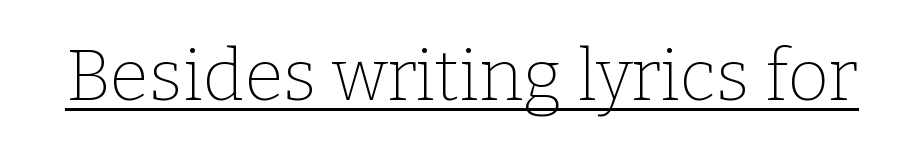
Inter-character spacing is left at the font's built-in metrics. The type sits square on the baseline with zero lean. The string is rendered with underlining switched on. Note the varied advance widths — an 'i' is clearly narrower than an 'm'. Check where the strokes stop: tiny serifs finish them off.
